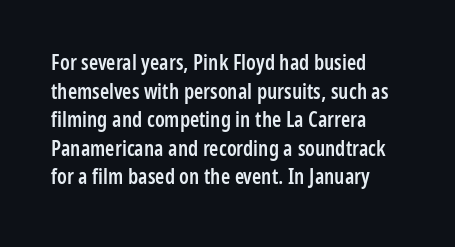
{"italic": "no", "bold": "semi", "underline": "no", "align": "left", "line_spacing": "normal", "line_spacing_ratio": 1.36, "letter_spacing": "normal", "letter_spacing_em": 0.0, "glyph_px": 21}
